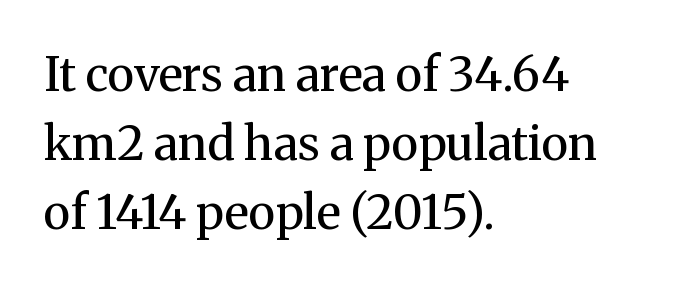
{"serif": "yes", "italic": "no", "bold": "no", "weight": "regular", "width": "normal", "stroke_contrast": "medium", "x_height": "medium", "monospaced": "no", "underline": "no", "align": "left", "line_spacing": "normal", "line_spacing_ratio": 1.47, "letter_spacing": "normal", "letter_spacing_em": 0.0, "glyph_px": 47}
